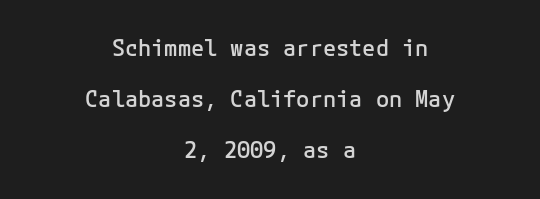
Q: Is the text bold? A: Semi-bold.
Q: Is the text italic (slanted)? A: No, it is upright.
Q: Is the text underlined? A: No.
Q: How is the paragraph aligned? A: Centered.
Q: Is the spacing between letters normal or unusually wide? A: Normal.
Q: Is the spacing between lines tight, normal or loose? A: Loose.
